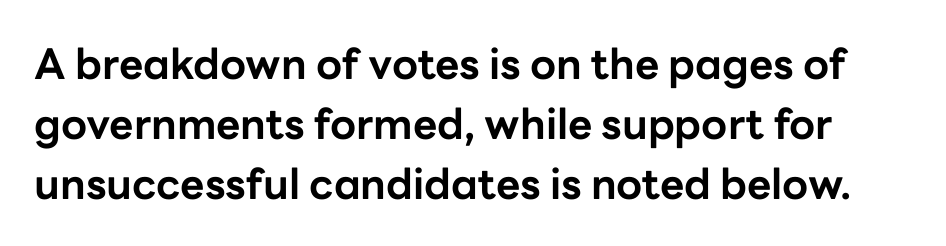
{"serif": "no", "italic": "no", "bold": "yes", "weight": "bold", "width": "normal", "stroke_contrast": "low", "x_height": "medium", "monospaced": "no", "underline": "no", "line_spacing": "normal", "line_spacing_ratio": 1.43, "letter_spacing": "normal", "letter_spacing_em": 0.0, "glyph_px": 42}
